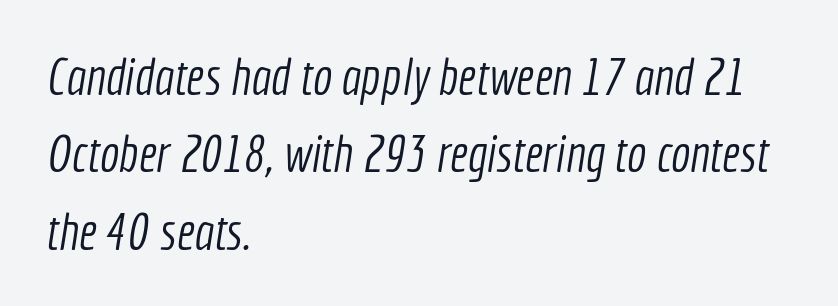
{"serif": "no", "bold": "no", "weight": "light", "width": "condensed", "x_height": "medium", "monospaced": "no", "underline": "no", "align": "left", "line_spacing": "normal", "line_spacing_ratio": 1.49, "letter_spacing": "normal", "letter_spacing_em": 0.0, "glyph_px": 52}
